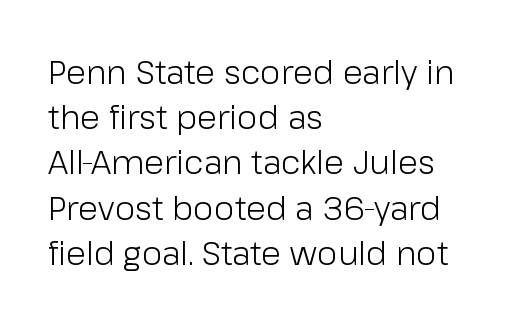
{"serif": "no", "italic": "no", "bold": "no", "weight": "light", "width": "normal", "stroke_contrast": "low", "x_height": "medium", "monospaced": "no", "underline": "no", "align": "left", "line_spacing": "normal", "line_spacing_ratio": 1.37, "letter_spacing": "normal", "letter_spacing_em": 0.0, "glyph_px": 33}
